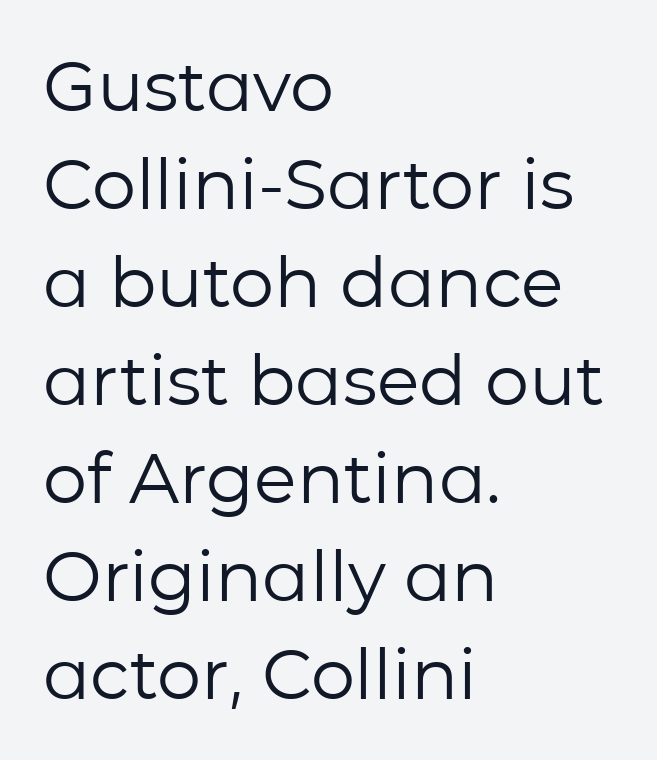
The image shows 70 px regular-weight sans-serif type, upright; set left-aligned, normal line spacing (1.4x), normal letter spacing, not underlined; low stroke contrast and a medium x-height.
